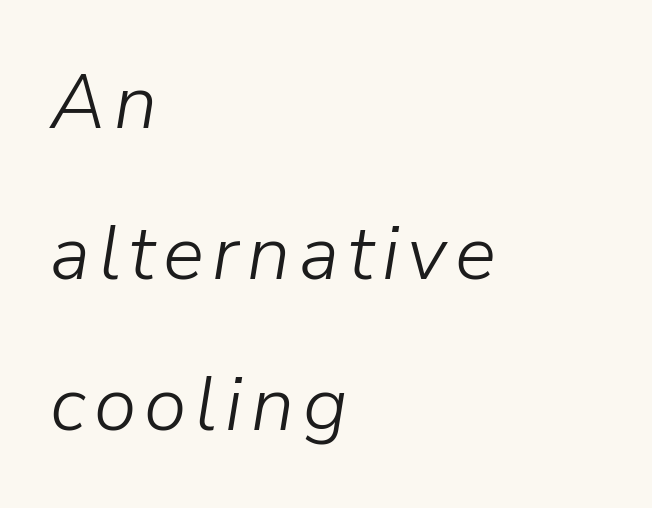
Q: Is the text bold? A: No.
Q: Is the text italic (slanted)? A: Yes, it leans right by about 9 degrees.
Q: Is the text underlined? A: No.
Q: How is the paragraph aligned? A: Left-aligned.
Q: Is the spacing between lines tight, normal or loose? A: Loose.
Q: Width (condensed, normal, or wide)? A: Normal.
Q: Stroke contrast? A: Low.
Q: x-height? A: Medium.
Q: Monospaced? A: No.
